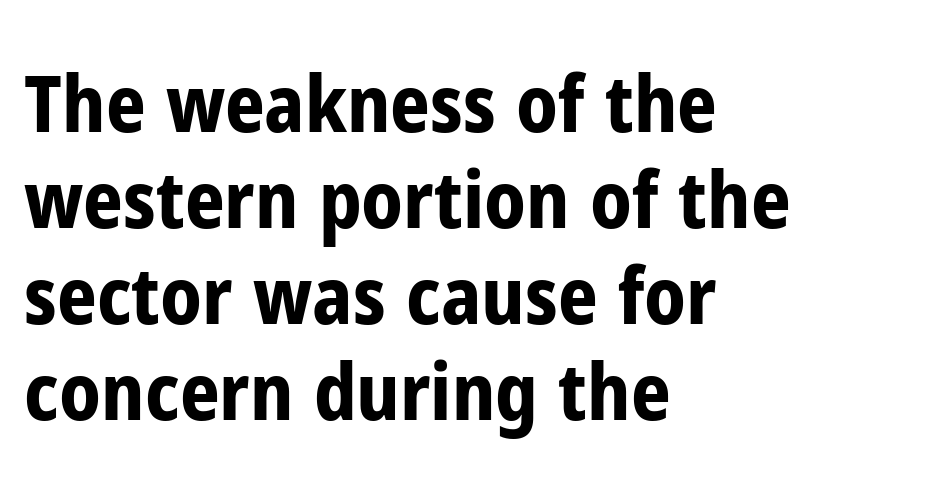
The image shows 78 px bold, condensed sans-serif type, upright; set left-aligned, line spacing 1.23x, normal letter spacing, not underlined; low stroke contrast and a medium x-height.
